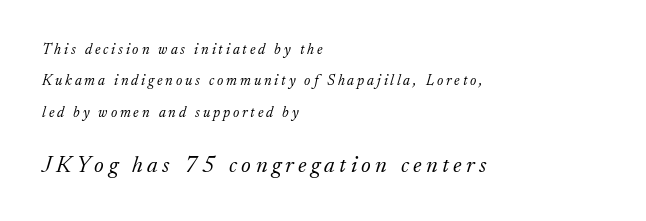
The whole block is typeset with a tilt. These glyphs show unthickened strokes, regular width or finer. The vertical gap from one line to the next is large. Of the two passages, the one underneath uses the larger point size. If you drew a ruler down the left edge, every line would touch it.
